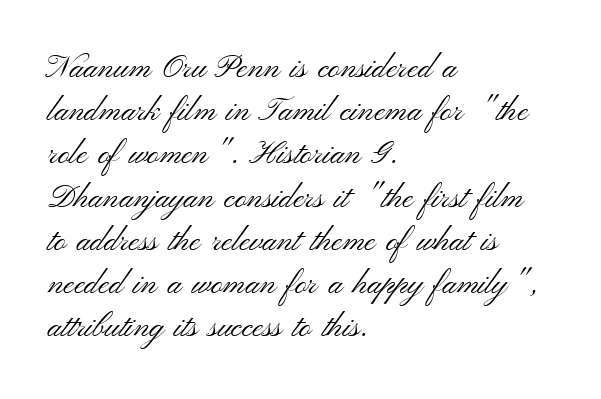
Q: Is the text bold? A: No.
Q: Is the text italic (slanted)? A: Yes.
Q: Is the typeface a serif or a sans-serif typeface? A: Sans-serif.
Q: Is the text underlined? A: No.
Q: How is the paragraph aligned? A: Left-aligned.
Q: Is the spacing between letters normal or unusually wide? A: Normal.
Q: Is the spacing between lines tight, normal or loose? A: Normal.
Q: Width (condensed, normal, or wide)? A: Wide.
Q: Stroke contrast? A: Medium.
Q: x-height? A: Small.
Q: Monospaced? A: No.
